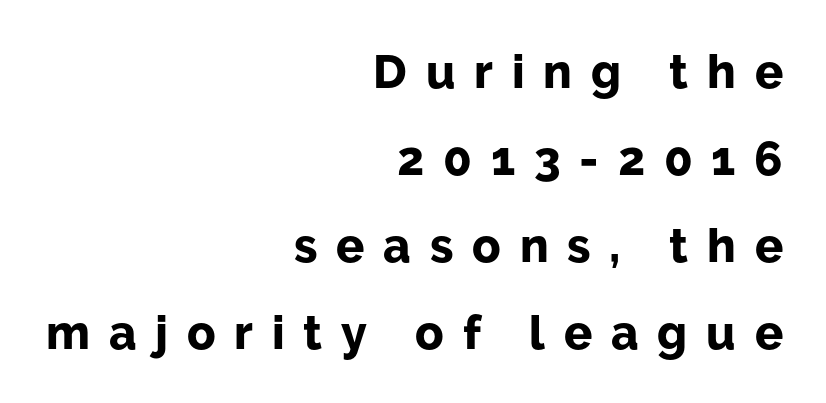
The horizontal fit of the characters is loose and conspicuously gappy. A typesetter would call this proportional, since set widths differ per character. These words are printed bold, with thick strokes throughout. Short and long lines alike share a common ending point at right. This rendering employs a face without finishing strokes, i.e., a sans-serif. Underlining? Definitely not there.
